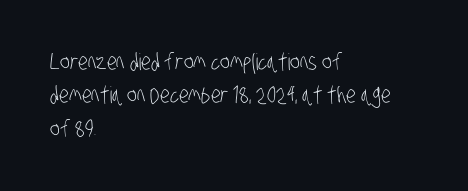
The strokes carry an ordinary text weight at most. This sample is left-justified, so line endings fall wherever the words run out. Quick note: underline off. The letters sit at their default tracking, neither squeezed nor spread.
